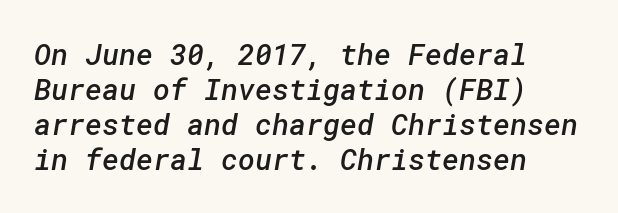
{"serif": "no", "bold": "semi", "weight": "semibold", "width": "normal", "stroke_contrast": "low", "x_height": "medium", "underline": "no", "align": "left", "line_spacing_ratio": 1.21, "letter_spacing": "normal", "letter_spacing_em": 0.0, "glyph_px": 29}
